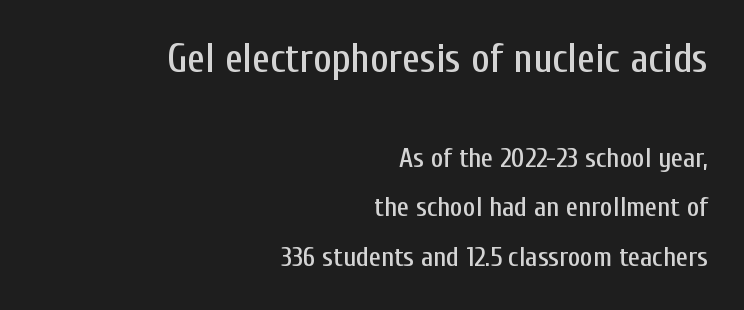
Q: Is the text italic (slanted)? A: No, it is upright.
Q: Is the typeface a serif or a sans-serif typeface? A: Sans-serif.
Q: Is the text underlined? A: No.
Q: How is the paragraph aligned? A: Right-aligned.
Q: Is the spacing between letters normal or unusually wide? A: Normal.
Q: Which block of text is set in a larger size, the first (top) or the second (bottom)? A: The first (top) one.
Q: Width (condensed, normal, or wide)? A: Condensed.
Q: Stroke contrast? A: Low.
Q: x-height? A: Medium.
Q: Monospaced? A: No.
